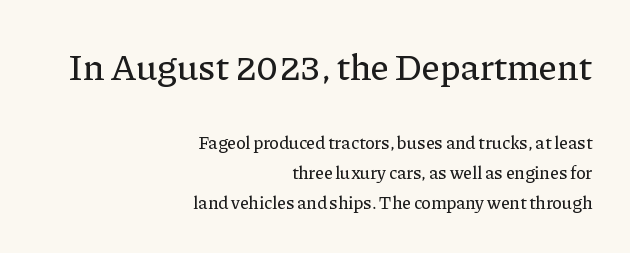
Q: Is the text italic (slanted)? A: No, it is upright.
Q: Is the typeface a serif or a sans-serif typeface? A: Serif.
Q: Is the text underlined? A: No.
Q: How is the paragraph aligned? A: Right-aligned.
Q: Is the spacing between letters normal or unusually wide? A: Normal.
Q: Is the spacing between lines tight, normal or loose? A: Normal.
Q: Which block of text is set in a larger size, the first (top) or the second (bottom)? A: The first (top) one.
Q: Width (condensed, normal, or wide)? A: Normal.
Q: Stroke contrast? A: Low.
Q: x-height? A: Medium.
Q: Monospaced? A: No.
